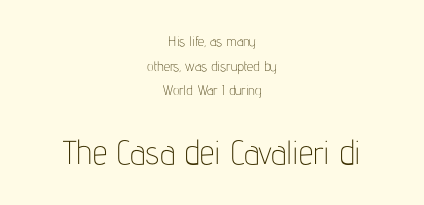
{"serif": "no", "italic": "no", "bold": "no", "weight": "thin", "width": "condensed", "stroke_contrast": "low", "x_height": "medium", "monospaced": "no", "underline": "no", "align": "center", "line_spacing_ratio": 1.76, "letter_spacing": "normal", "letter_spacing_em": 0.0, "larger_block": "second", "size_ratio": 2.36, "glyph_px": 33}
